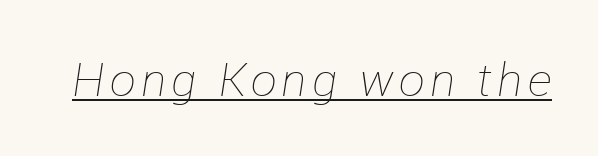
Q: Is the text bold? A: No.
Q: Is the text italic (slanted)? A: Yes, it leans right by about 12 degrees.
Q: Is the text underlined? A: Yes.
Q: Width (condensed, normal, or wide)? A: Normal.
Q: Stroke contrast? A: Low.
Q: x-height? A: Medium.
Q: Monospaced? A: No.
